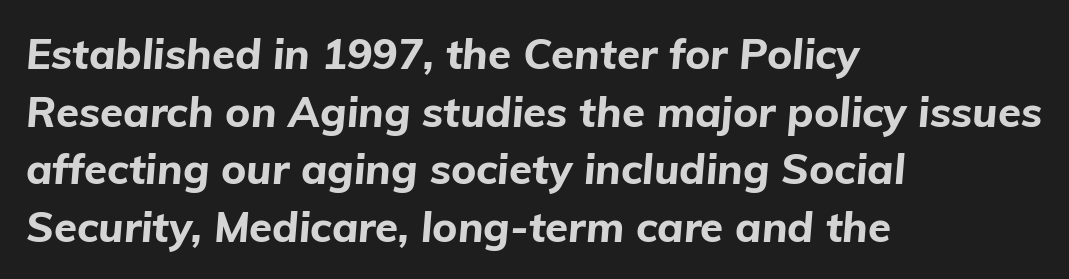
Is there much room between lines? A standard amount, neither cramped nor airy. Heavy, bold letterforms. The string is rendered with underlining switched off. Words appear dense and cohesive because spacing is normal.
